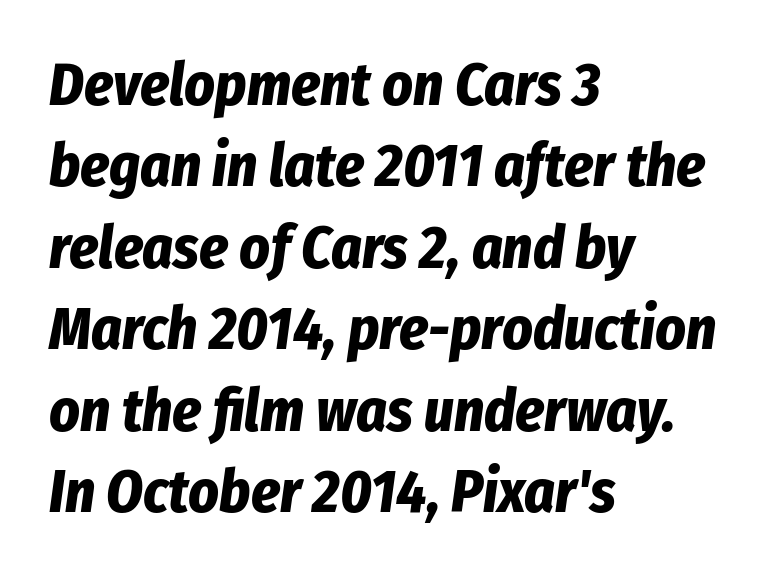
This is heavy type, rendered in bold. This rendering uses left alignment, leaving the right contour irregular. In terms of posture, this sample is oblique. If you measured baseline to baseline, you'd find a middling distance. Nobody drew a line under any word here. The face used here is rendered with its standard letterfit.
